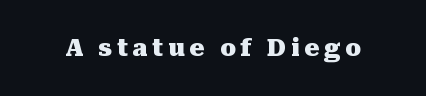
Q: Is the text bold? A: Yes.
Q: Is the text italic (slanted)? A: No, it is upright.
Q: Is the text underlined? A: No.
Q: Is the spacing between letters normal or unusually wide? A: Unusually wide.
